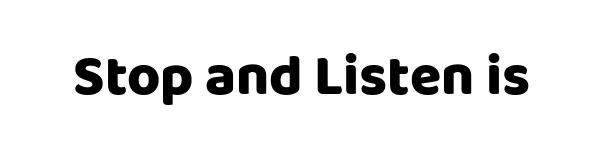
The image shows 57 px heavy sans-serif type, upright; set normal letter spacing, not underlined; low stroke contrast and a large x-height.
